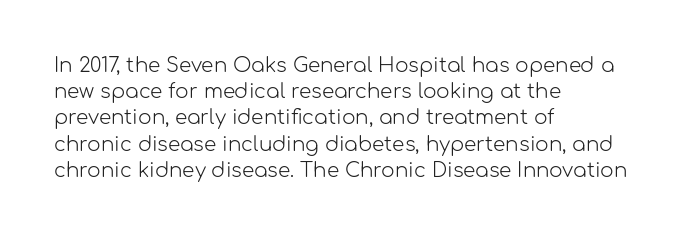
No chunkiness to these letters — they're not bold. Alignment: flush left. Do the letters lean? They stand straight. Horizontal bands of white between lines are of average thickness. Has an underline been added? It has not. Is the letter spacing exaggerated? No — it looks like the ordinary default.
